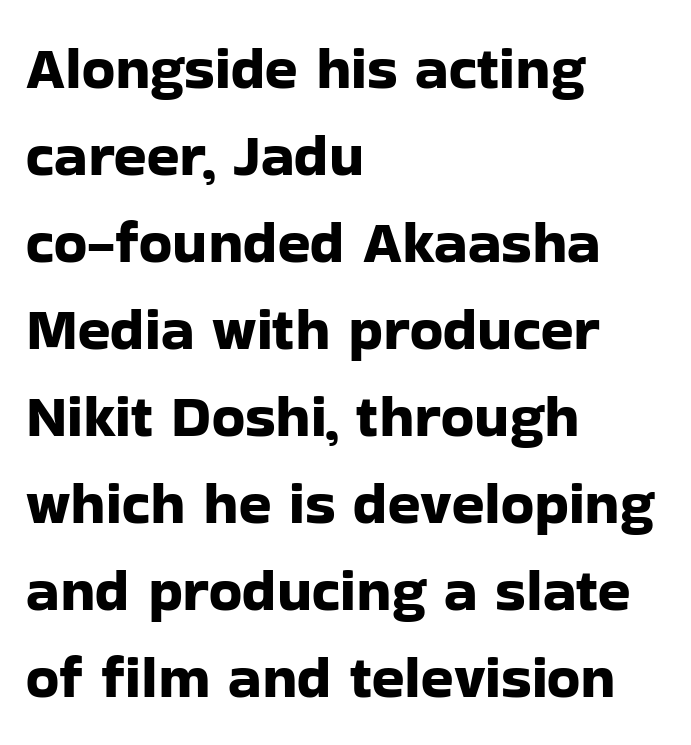
Q: Is the text italic (slanted)? A: No, it is upright.
Q: Is the typeface a serif or a sans-serif typeface? A: Sans-serif.
Q: Is the text underlined? A: No.
Q: How is the paragraph aligned? A: Left-aligned.
Q: Is the spacing between letters normal or unusually wide? A: Normal.
Q: Is the spacing between lines tight, normal or loose? A: Normal.
Q: Width (condensed, normal, or wide)? A: Normal.
Q: Stroke contrast? A: Low.
Q: x-height? A: Medium.
Q: Monospaced? A: No.
